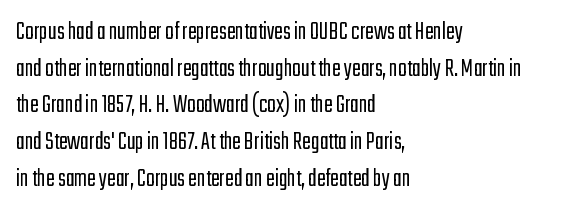
{"italic": "no", "bold": "no", "underline": "no", "align": "left", "line_spacing": "normal", "line_spacing_ratio": 1.41, "letter_spacing": "normal", "letter_spacing_em": 0.0, "glyph_px": 26}
